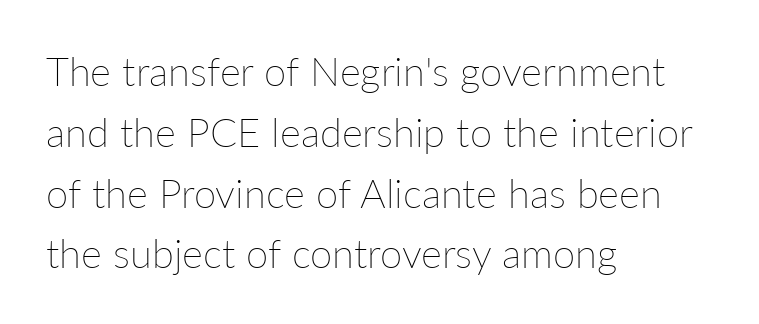
{"italic": "no", "bold": "no", "weight": "thin", "width": "normal", "stroke_contrast": "low", "x_height": "medium", "monospaced": "no", "underline": "no", "align": "left", "line_spacing": "normal", "line_spacing_ratio": 1.52, "letter_spacing": "normal", "letter_spacing_em": 0.0, "glyph_px": 40}
